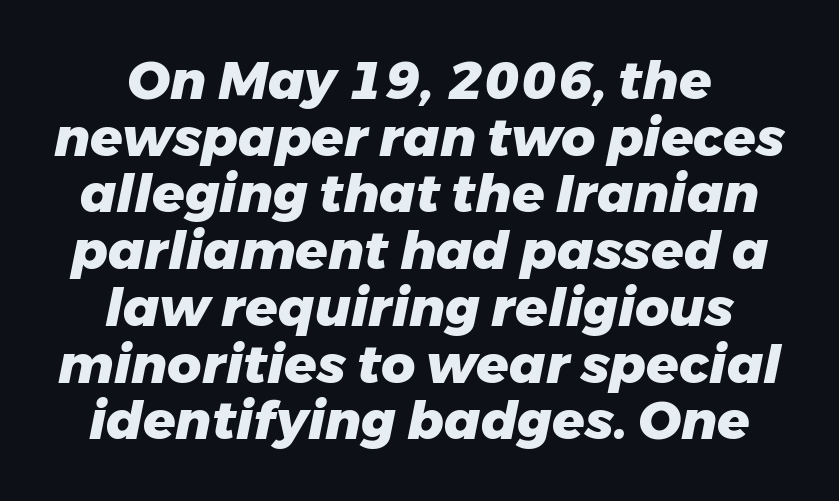
The image shows 53 px heavy type, italic (leaning right); set centered, tight line spacing (1.07x), normal letter spacing, not underlined; low stroke contrast and a medium x-height.
